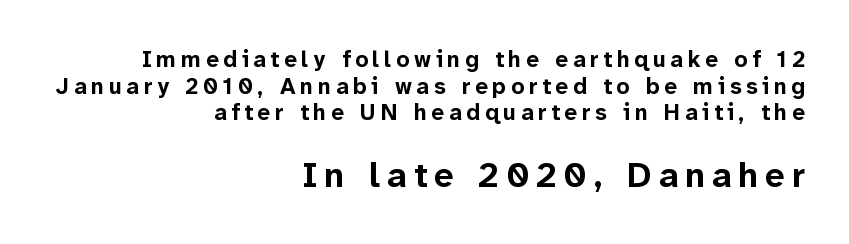
The image shows 35 px bold sans-serif type, upright; set right-aligned, line spacing 1.16x, unusually wide letter spacing (+0.2 em), not underlined; the second (bottom) block is 1.52x larger; low stroke contrast and a medium x-height.
